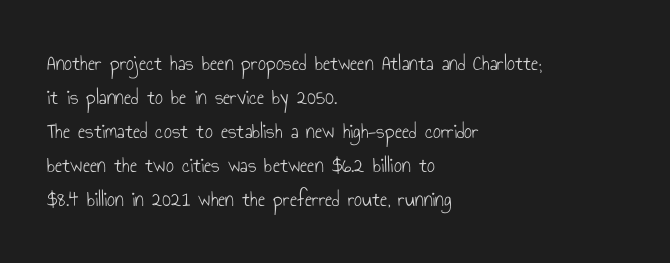
{"italic": "no", "bold": "no", "underline": "no", "align": "left", "line_spacing": "normal", "line_spacing_ratio": 1.55, "letter_spacing": "normal", "letter_spacing_em": 0.0, "glyph_px": 22}
